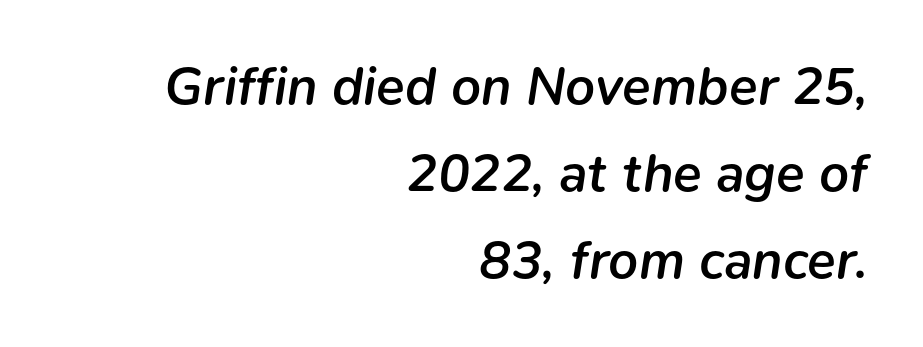
Q: Is the text bold? A: Semi-bold.
Q: Is the text italic (slanted)? A: Yes, it leans right by about 9 degrees.
Q: Is the text underlined? A: No.
Q: How is the paragraph aligned? A: Right-aligned.
Q: Is the spacing between letters normal or unusually wide? A: Normal.
Q: Is the spacing between lines tight, normal or loose? A: Normal.
Q: Width (condensed, normal, or wide)? A: Normal.
Q: Stroke contrast? A: Low.
Q: x-height? A: Medium.
Q: Monospaced? A: No.
